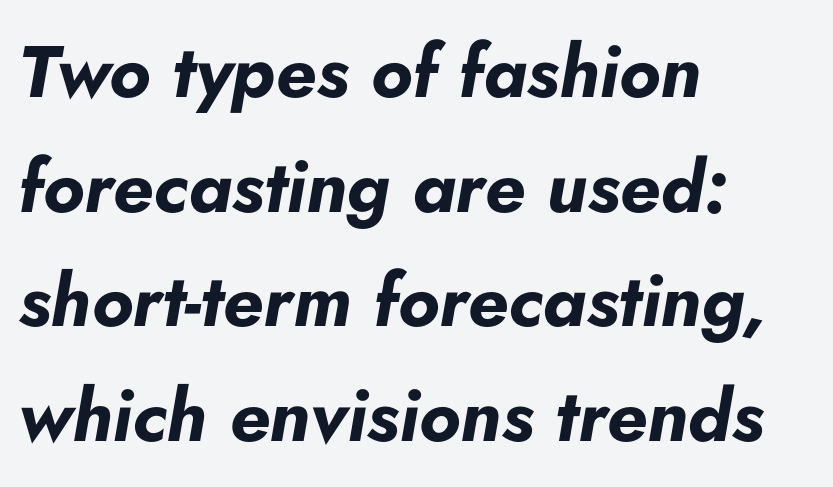
It's the slanting kind of type. Stroke thickness is high; the sample reads as a true bold. In terms of letterspacing, this is plain default setting. This rendering features lettering with no underline. This sample has the flowing, uneven cadence of proportional lettering. Typeset ragged right — the left edge is the straight one.
